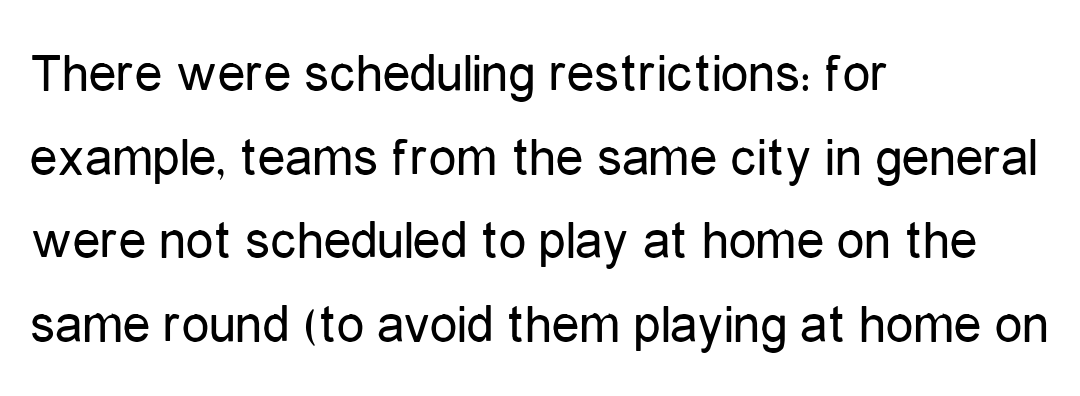
Every stem runs plumb, perpendicular to the baseline. Notice how descenders clear the ascenders below comfortably — that's standard leading. A clean baseline with only descenders dipping below it. Here the glyphs are tracked normally, forming tight word shapes. This reads as an unemphasized weight, regular at the heaviest.
